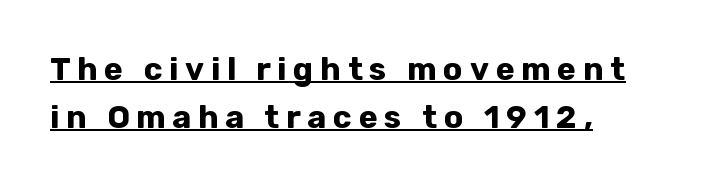
{"serif": "no", "italic": "no", "bold": "yes", "weight": "bold", "width": "normal", "stroke_contrast": "low", "x_height": "medium", "monospaced": "no", "underline": "yes", "align": "left", "line_spacing": "normal", "line_spacing_ratio": 1.49, "letter_spacing": "wide", "letter_spacing_em": 0.21, "glyph_px": 32}
